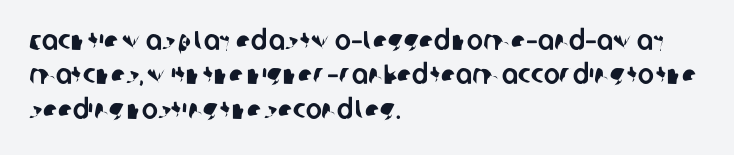
{"underline": "no", "align": "left", "line_spacing": "normal", "line_spacing_ratio": 1.27, "letter_spacing": "normal", "letter_spacing_em": 0.0, "glyph_px": 27}
